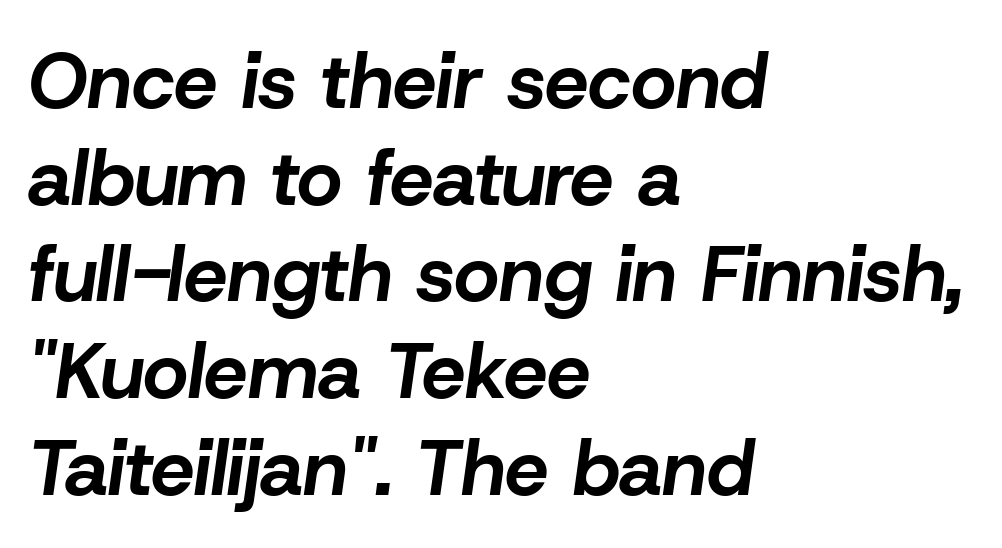
The image shows 78 px bold type, italic (leaning right); set left-aligned, line spacing 1.24x, normal letter spacing, not underlined; low stroke contrast and a medium x-height.
